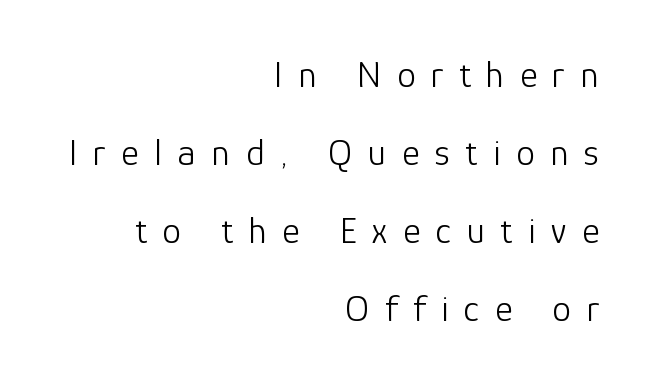
The image shows 38 px light sans-serif type, upright; set right-aligned, loose line spacing (2.05x), unusually wide letter spacing (+0.41 em), not underlined; low stroke contrast and a medium x-height.
